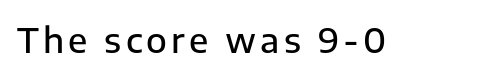
The image shows 34 px semibold sans-serif type, upright; set not underlined; low stroke contrast and a medium x-height.
